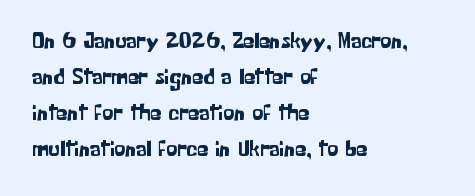
The image shows 22 px text type, upright; set left-aligned, normal line spacing (1.64x), normal letter spacing, not underlined.
